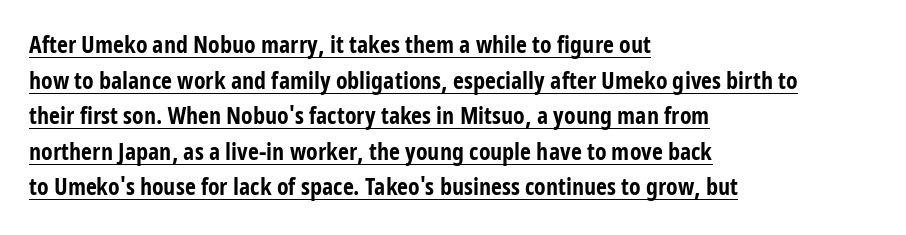
Q: Is the text bold? A: Yes.
Q: Is the text italic (slanted)? A: No, it is upright.
Q: Is the text underlined? A: Yes.
Q: How is the paragraph aligned? A: Left-aligned.
Q: Is the spacing between letters normal or unusually wide? A: Normal.
Q: Is the spacing between lines tight, normal or loose? A: Normal.
